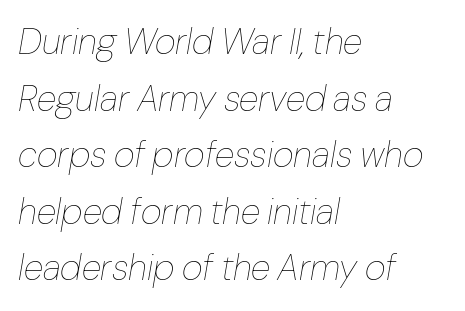
{"italic": "yes", "lean": "right", "slant_degrees": 10, "bold": "no", "weight": "thin", "width": "normal", "stroke_contrast": "low", "x_height": "medium", "monospaced": "no", "underline": "no", "align": "left", "line_spacing": "normal", "line_spacing_ratio": 1.57, "letter_spacing": "normal", "letter_spacing_em": 0.0, "glyph_px": 36}
